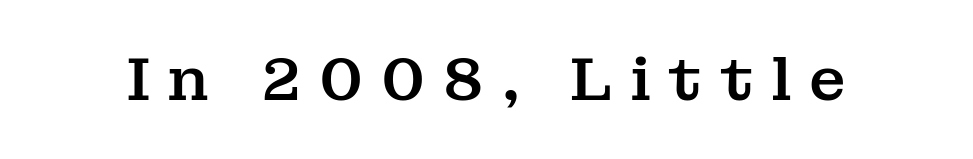
Between one letter and the next there's a generous, obvious gap. Note: serifs present on the glyphs. A typesetter would call this proportional, since set widths differ per character. The typography opts for an upright posture over an oblique one. Rule under the text: the space is simply empty.
